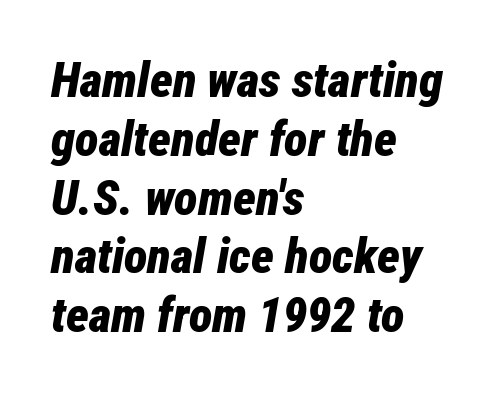
Q: Is the text bold? A: Yes.
Q: Is the text italic (slanted)? A: Yes, it leans right by about 12 degrees.
Q: Is the text underlined? A: No.
Q: How is the paragraph aligned? A: Left-aligned.
Q: Is the spacing between letters normal or unusually wide? A: Normal.
Q: Width (condensed, normal, or wide)? A: Condensed.
Q: Stroke contrast? A: Low.
Q: x-height? A: Medium.
Q: Monospaced? A: No.
